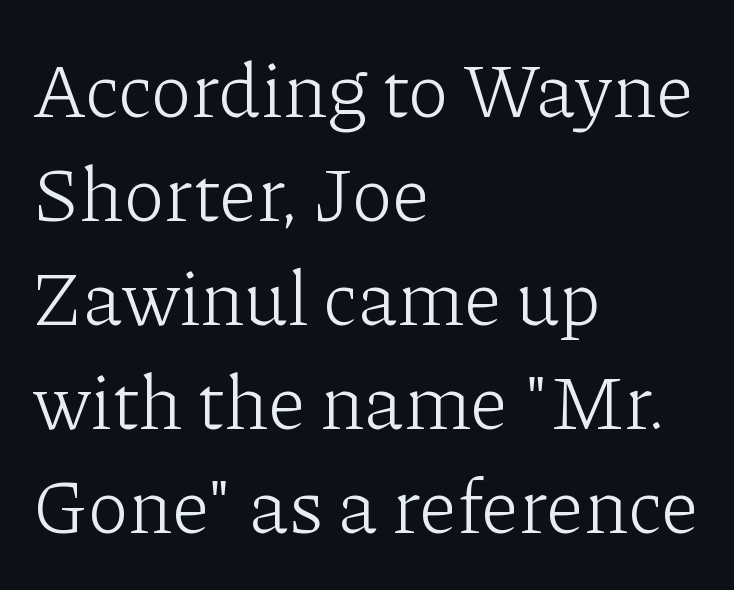
{"serif": "yes", "italic": "no", "bold": "no", "weight": "light", "width": "normal", "stroke_contrast": "low", "x_height": "medium", "monospaced": "no", "underline": "no", "align": "left", "line_spacing": "normal", "line_spacing_ratio": 1.37, "letter_spacing": "normal", "letter_spacing_em": 0.0, "glyph_px": 76}
